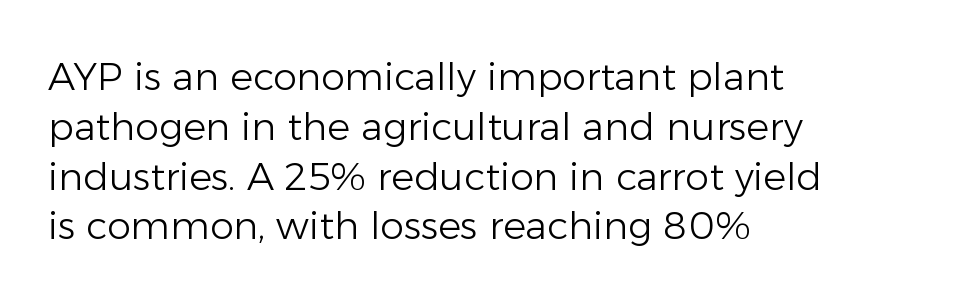
Q: Is the text bold? A: No.
Q: Is the text italic (slanted)? A: No, it is upright.
Q: Is the typeface a serif or a sans-serif typeface? A: Sans-serif.
Q: Is the text underlined? A: No.
Q: How is the paragraph aligned? A: Left-aligned.
Q: Is the spacing between letters normal or unusually wide? A: Normal.
Q: Is the spacing between lines tight, normal or loose? A: Normal.
Q: Width (condensed, normal, or wide)? A: Normal.
Q: Stroke contrast? A: Low.
Q: x-height? A: Medium.
Q: Monospaced? A: No.
